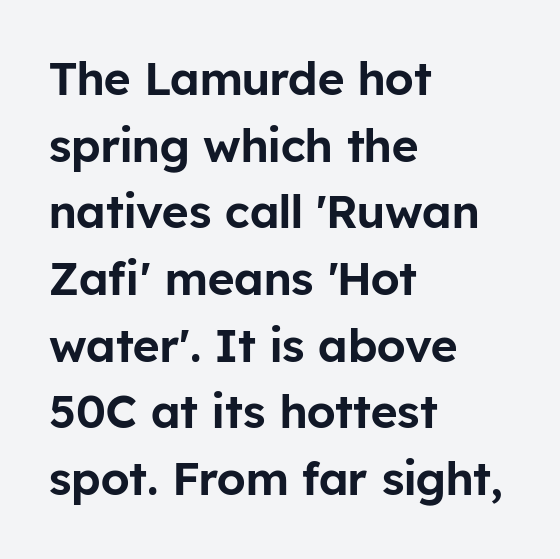
Do the letters lean? They stand straight. The rendering anchors every line to the left-hand side. Letterform terminals end flat and unadorned throughout the passage. Only glyphs here, with clear space below each row. The leading is moderate, giving the passage an even texture. The letters advance in unequal steps, a hallmark of proportional type.
